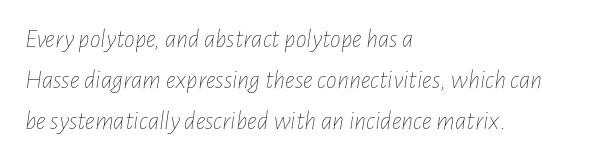
The lines in this sample share a left origin and differ only in where they stop. Underline: absent. The axis of the letterforms is tilted away from vertical. On a weight scale, this lands at 450 or below.
